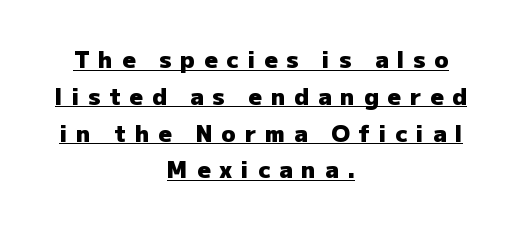
{"italic": "no", "bold": "yes", "underline": "yes", "align": "center", "line_spacing": "normal", "line_spacing_ratio": 1.6, "letter_spacing": "wide", "letter_spacing_em": 0.39, "glyph_px": 23}
